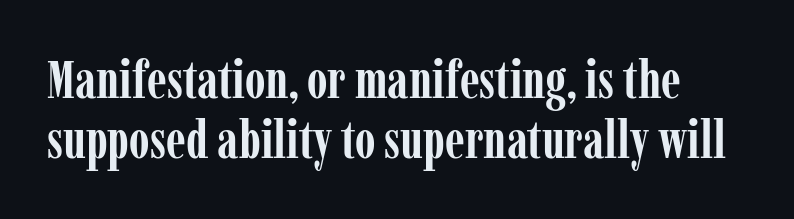
The image shows 53 px semibold, condensed serif type, upright; set tight line spacing (1.13x), normal letter spacing, not underlined; low stroke contrast and a medium x-height.
